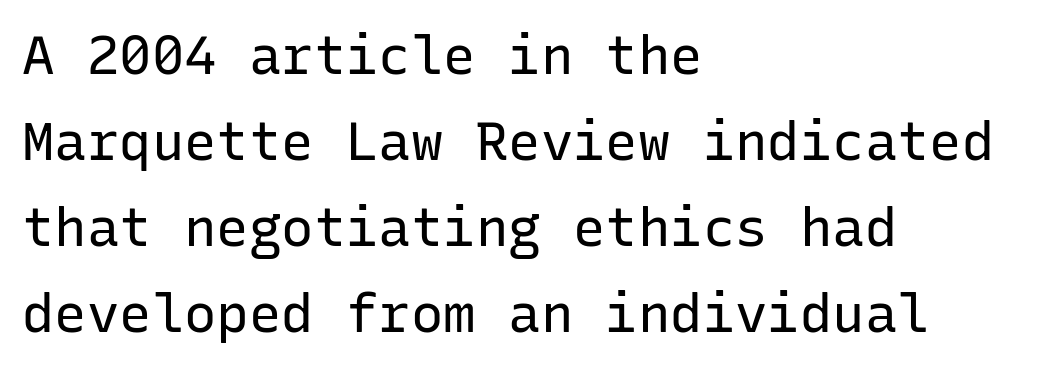
In terms of letterform style, serifs are entirely absent. Think of a typewriter: that constant character pitch is what you see here. The strokes carry an ordinary text weight at most. The typesetter chose a ragged-right arrangement here. In terms of letterspacing, this is plain default setting. Glance below the letters and you will spot only blank space.
